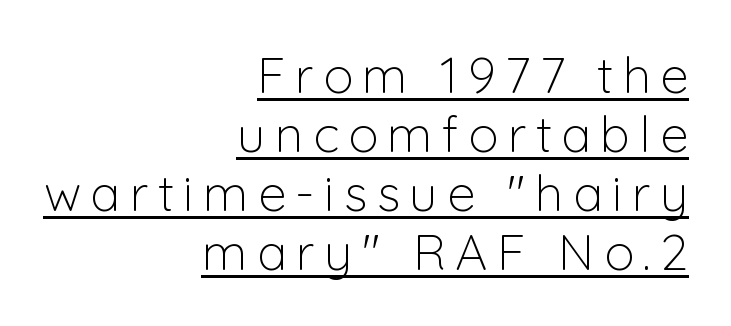
The image shows 50 px light sans-serif type, upright; set right-aligned, line spacing 1.18x, underlined; low stroke contrast and a medium x-height.
